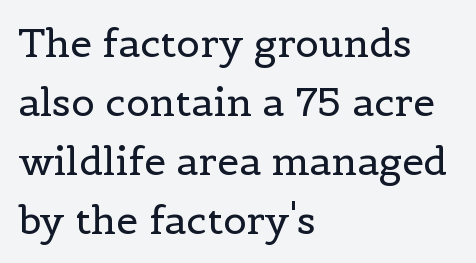
{"serif": "yes", "italic": "no", "bold": "no", "weight": "regular", "width": "normal", "x_height": "medium", "monospaced": "no", "underline": "no", "align": "left", "line_spacing": "normal", "line_spacing_ratio": 1.51, "letter_spacing": "normal", "letter_spacing_em": 0.0, "glyph_px": 39}
